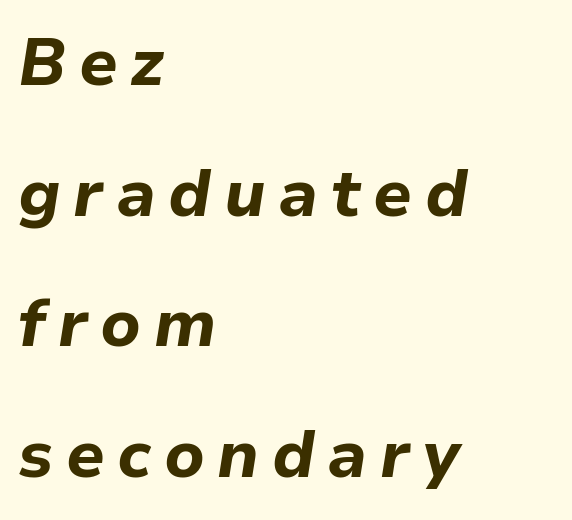
{"italic": "yes", "lean": "right", "slant_degrees": 9, "bold": "yes", "weight": "bold", "width": "normal", "stroke_contrast": "low", "x_height": "medium", "monospaced": "no", "underline": "no", "align": "left", "line_spacing": "loose", "line_spacing_ratio": 1.98, "glyph_px": 66}
